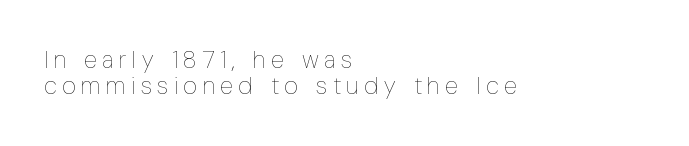
The image shows 24 px text type, upright; set left-aligned, tight line spacing (1.07x), unusually wide letter spacing (+0.23 em), not underlined.
